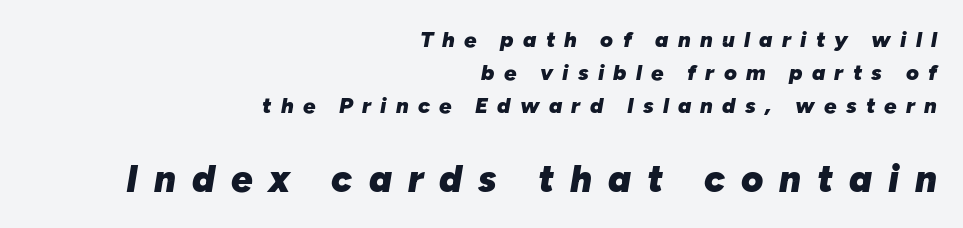
Students, this is bold: see how much ink each stroke carries. A student would notice the bottom passage is typeset larger than what precedes it. The passage shown is not underscored anywhere. Line spacing here is normal. Here the designer chose a conventional face with non-uniform glyph widths.
